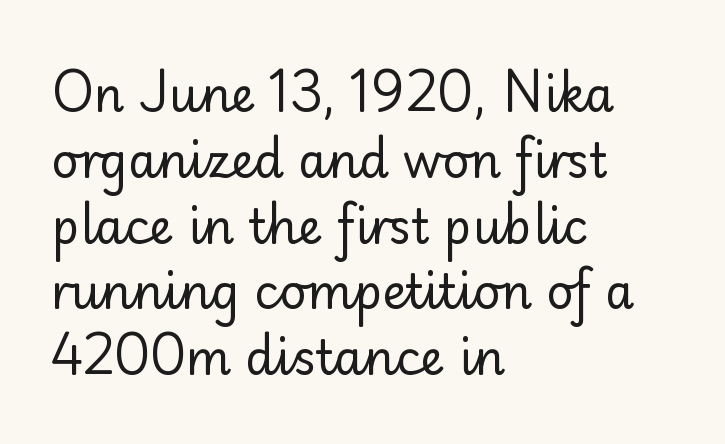
{"serif": "no", "italic": "no", "bold": "no", "weight": "regular", "width": "normal", "stroke_contrast": "low", "x_height": "small", "monospaced": "no", "underline": "no", "align": "left", "line_spacing": "normal", "line_spacing_ratio": 1.4, "letter_spacing": "normal", "letter_spacing_em": 0.0, "glyph_px": 47}
